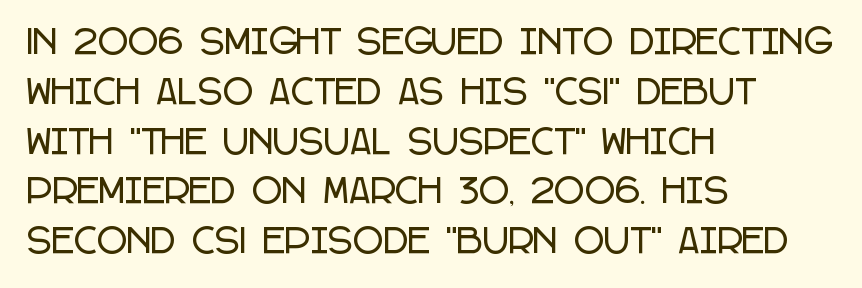
Q: Is the text italic (slanted)? A: No, it is upright.
Q: Is the typeface a serif or a sans-serif typeface? A: Sans-serif.
Q: Is the text underlined? A: No.
Q: How is the paragraph aligned? A: Left-aligned.
Q: Is the spacing between letters normal or unusually wide? A: Normal.
Q: Is the spacing between lines tight, normal or loose? A: Normal.
Q: Width (condensed, normal, or wide)? A: Condensed.
Q: Stroke contrast? A: Low.
Q: x-height? A: Large.
Q: Monospaced? A: No.
